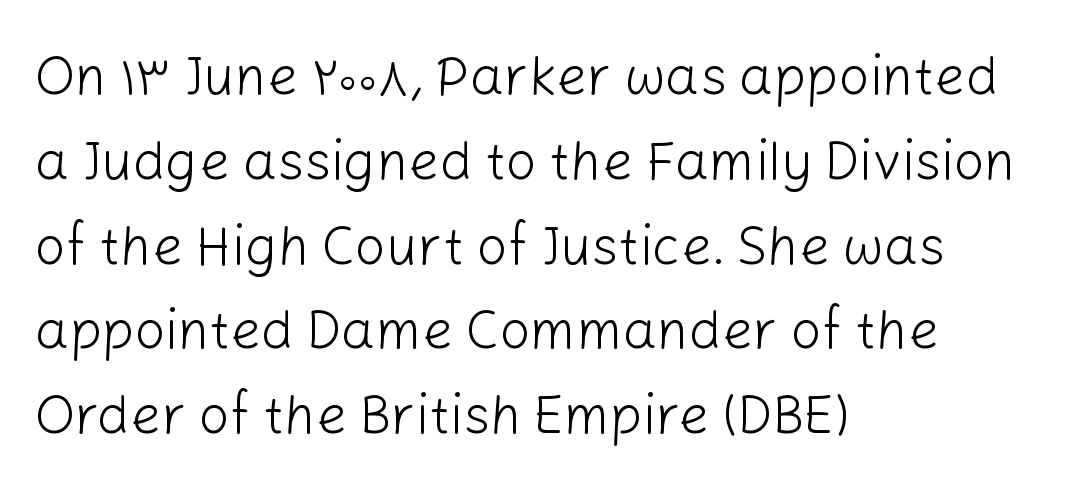
The image shows 54 px light sans-serif type, upright; set left-aligned, normal line spacing (1.57x), normal letter spacing, not underlined; low stroke contrast and a medium x-height.
